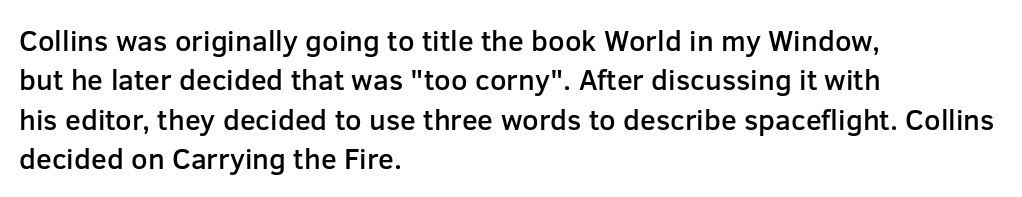
Q: Is the text bold? A: Semi-bold.
Q: Is the text italic (slanted)? A: No, it is upright.
Q: Is the typeface a serif or a sans-serif typeface? A: Sans-serif.
Q: Is the text underlined? A: No.
Q: How is the paragraph aligned? A: Left-aligned.
Q: Is the spacing between letters normal or unusually wide? A: Normal.
Q: Is the spacing between lines tight, normal or loose? A: Normal.
Q: Width (condensed, normal, or wide)? A: Normal.
Q: Stroke contrast? A: Low.
Q: x-height? A: Medium.
Q: Monospaced? A: No.
